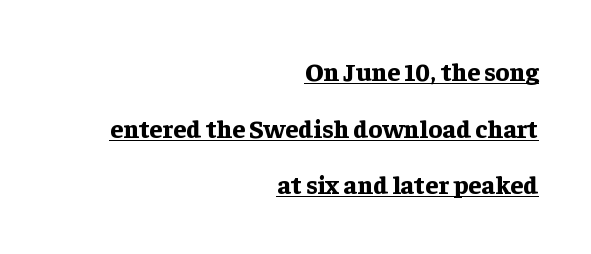
The image shows 26 px bold type, upright; set right-aligned, loose line spacing (2.18x), normal letter spacing, underlined.
